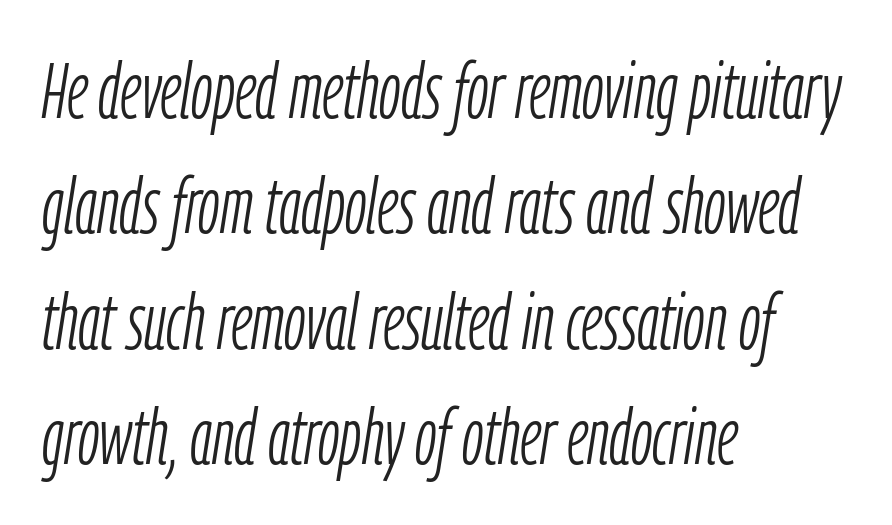
The ragged edge is on the right, which tells us the setting is flush left. Horizontal bands of white between lines are of average thickness. Spacing verdict: proportional, widths tailored to each character. Each word holds together tightly as a unit, with standard inter-letter gaps. The cut favours lightness, reaching ordinary text weight at its darkest. The axis of the letterforms is tilted away from vertical.
